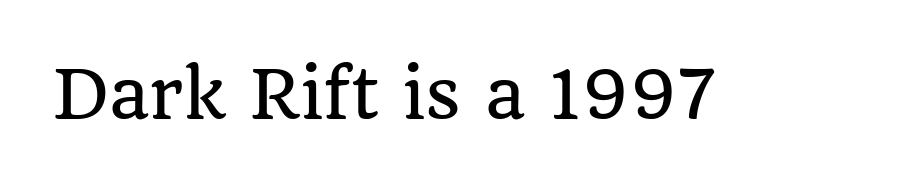
{"serif": "yes", "italic": "no", "width": "normal", "stroke_contrast": "low", "x_height": "large", "monospaced": "no", "underline": "no", "letter_spacing": "normal", "letter_spacing_em": 0.0, "glyph_px": 66}
